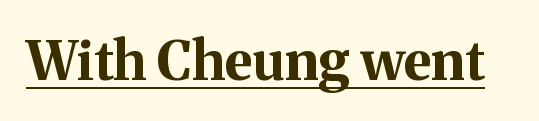
Q: Is the text bold? A: Yes.
Q: Is the text italic (slanted)? A: No, it is upright.
Q: Is the typeface a serif or a sans-serif typeface? A: Serif.
Q: Is the text underlined? A: Yes.
Q: Is the spacing between letters normal or unusually wide? A: Normal.
Q: Width (condensed, normal, or wide)? A: Normal.
Q: Stroke contrast? A: Medium.
Q: x-height? A: Medium.
Q: Monospaced? A: No.
